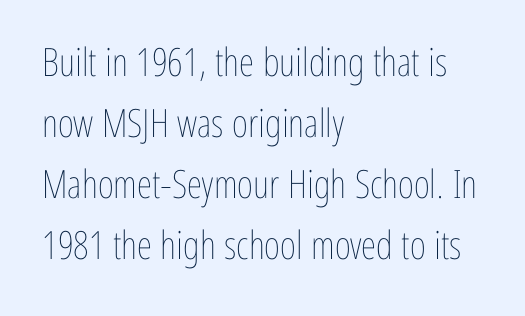
Q: Is the text bold? A: No.
Q: Is the text italic (slanted)? A: No, it is upright.
Q: Is the text underlined? A: No.
Q: How is the paragraph aligned? A: Left-aligned.
Q: Is the spacing between letters normal or unusually wide? A: Normal.
Q: Is the spacing between lines tight, normal or loose? A: Normal.
Q: Width (condensed, normal, or wide)? A: Condensed.
Q: Stroke contrast? A: Low.
Q: x-height? A: Medium.
Q: Monospaced? A: No.
